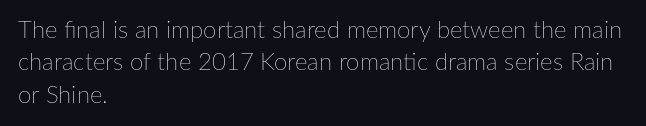
Q: Is the text bold? A: No.
Q: Is the text italic (slanted)? A: No, it is upright.
Q: Is the text underlined? A: No.
Q: How is the paragraph aligned? A: Left-aligned.
Q: Is the spacing between letters normal or unusually wide? A: Normal.
Q: Is the spacing between lines tight, normal or loose? A: Normal.
